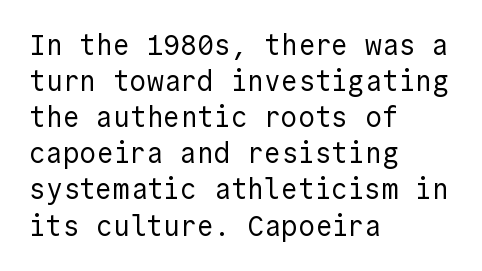
Q: Is the text bold? A: No.
Q: Is the text italic (slanted)? A: No, it is upright.
Q: Is the typeface a serif or a sans-serif typeface? A: Sans-serif.
Q: Is the text underlined? A: No.
Q: How is the paragraph aligned? A: Left-aligned.
Q: Is the spacing between letters normal or unusually wide? A: Normal.
Q: Is the spacing between lines tight, normal or loose? A: Normal.
Q: Width (condensed, normal, or wide)? A: Normal.
Q: x-height? A: Medium.
